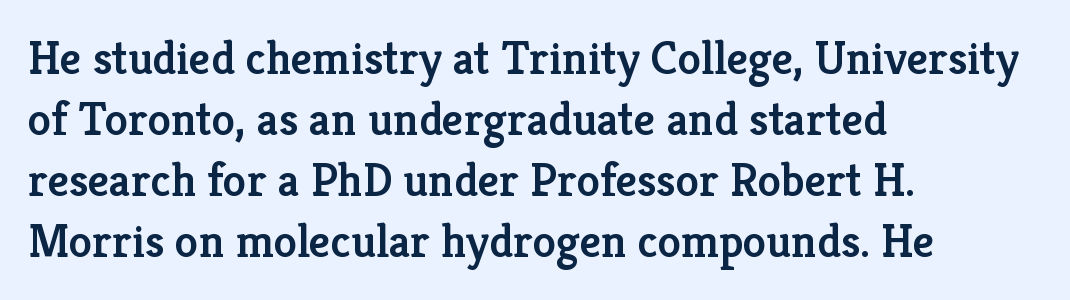
{"serif": "yes", "italic": "no", "bold": "semi", "weight": "semibold", "width": "normal", "stroke_contrast": "low", "x_height": "medium", "monospaced": "no", "underline": "no", "align": "left", "line_spacing": "normal", "line_spacing_ratio": 1.3, "letter_spacing": "normal", "letter_spacing_em": 0.0, "glyph_px": 47}
